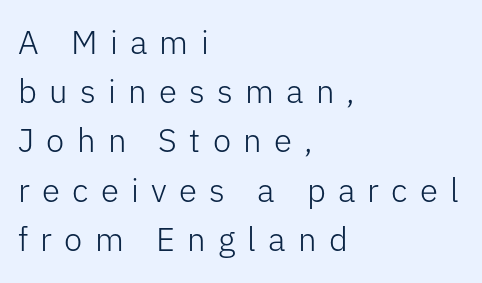
The image shows 33 px light sans-serif type, upright; set left-aligned, normal line spacing (1.49x), unusually wide letter spacing (+0.37 em), not underlined; low stroke contrast and a medium x-height.
